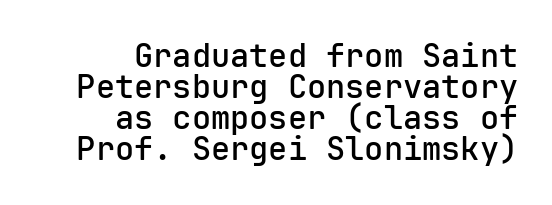
Notice how descenders almost collide with the ascenders below — that's tight leading. Typographic density is moderately raised because the face is semibold. Look at the bottom of the vertical strokes: they stop flat, with no serifs. The type sits square on the baseline with zero lean. Short and long lines alike share a common ending point at right. Note the uniform advance width — an 'i' takes as much space as an 'm'.
